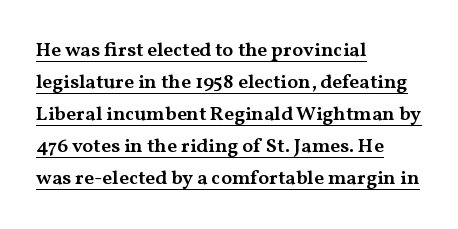
The strokes are fattened partway — semibold, not bold. Characters follow at the spacing the type designer built in. Every word sits above its own underline. The setting favours the left margin, as ordinary paragraphs usually do.
